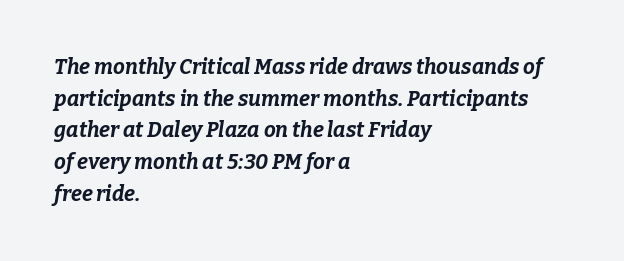
Horizontal bands of white between lines are of average thickness. Any mark beneath the type? The region is blank. These lines keep a tight, regular rhythm from letter to letter. Heavy, bold letterforms. The typesetter chose a ragged-right arrangement here. The specimen reads as italic at a glance.
